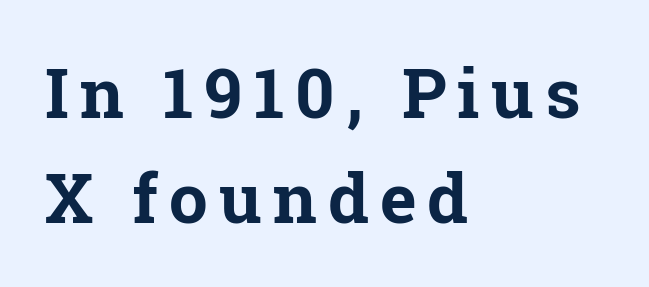
{"serif": "yes", "italic": "no", "bold": "yes", "weight": "bold", "width": "normal", "stroke_contrast": "low", "x_height": "medium", "monospaced": "no", "underline": "no", "align": "left", "line_spacing": "normal", "line_spacing_ratio": 1.52, "glyph_px": 69}
